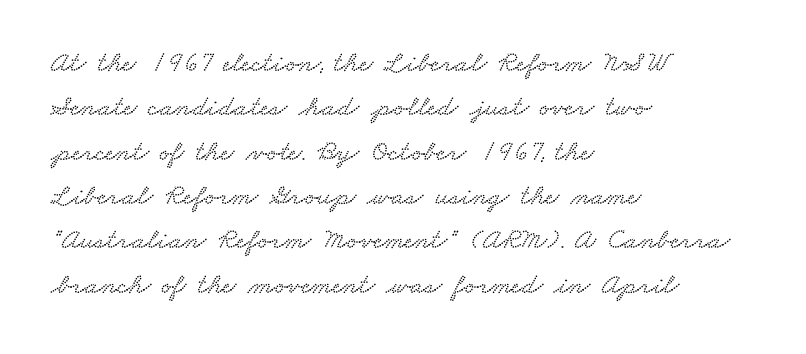
The type family on display is of the serif kind. Nobody touched the tracking dial on this one. Varying glyph widths throughout — classic text-font behaviour. These lines are set flush left with a ragged right edge. The space directly below the letters is spotless.
